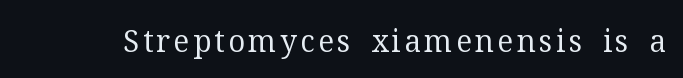
{"serif": "yes", "italic": "no", "bold": "no", "weight": "regular", "width": "normal", "stroke_contrast": "medium", "x_height": "medium", "monospaced": "no", "underline": "no", "glyph_px": 30}
